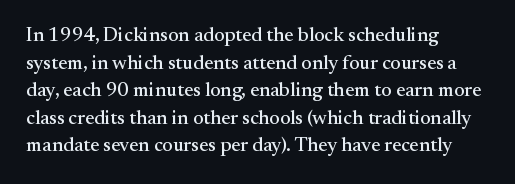
Q: Is the text italic (slanted)? A: No, it is upright.
Q: Is the text underlined? A: No.
Q: How is the paragraph aligned? A: Left-aligned.
Q: Is the spacing between letters normal or unusually wide? A: Normal.
Q: Is the spacing between lines tight, normal or loose? A: Normal.
